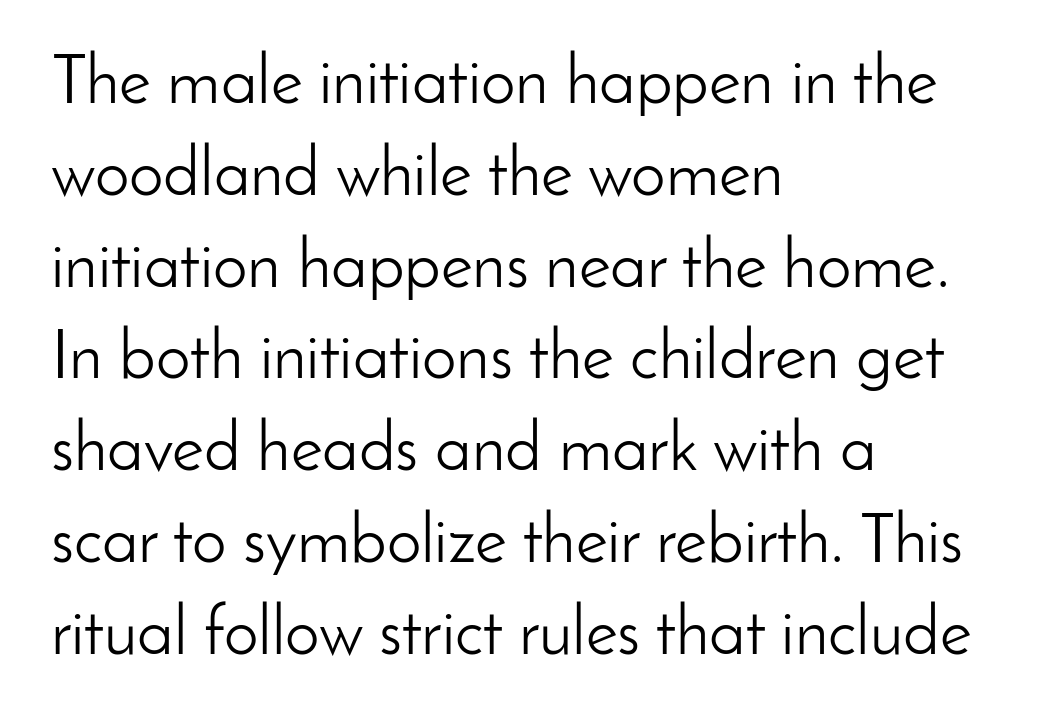
Q: Is the text bold? A: No.
Q: Is the text italic (slanted)? A: No, it is upright.
Q: Is the typeface a serif or a sans-serif typeface? A: Sans-serif.
Q: Is the text underlined? A: No.
Q: How is the paragraph aligned? A: Left-aligned.
Q: Is the spacing between letters normal or unusually wide? A: Normal.
Q: Is the spacing between lines tight, normal or loose? A: Normal.
Q: Width (condensed, normal, or wide)? A: Normal.
Q: Stroke contrast? A: Low.
Q: x-height? A: Small.
Q: Monospaced? A: No.
